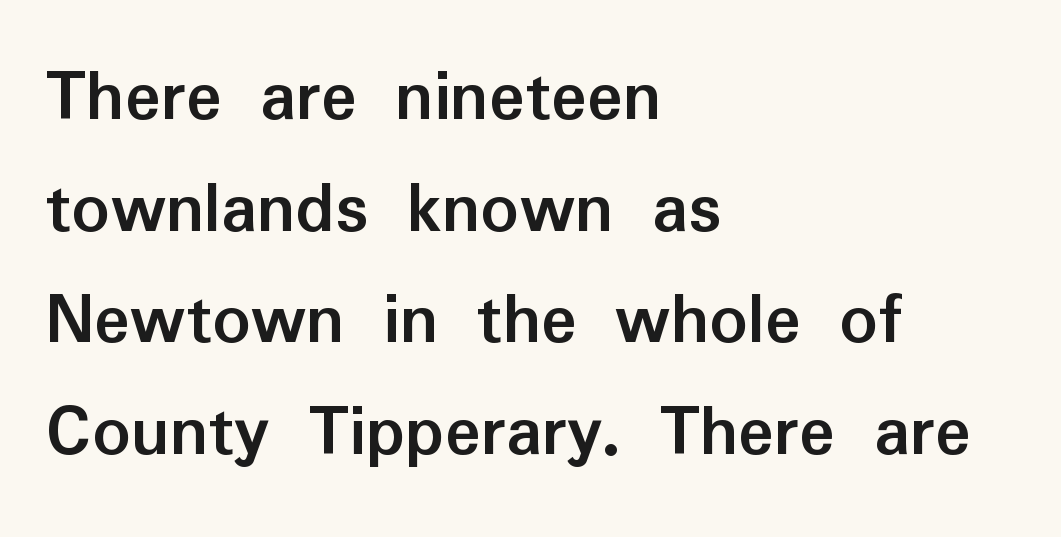
Q: Is the text bold? A: Yes.
Q: Is the text italic (slanted)? A: No, it is upright.
Q: Is the typeface a serif or a sans-serif typeface? A: Sans-serif.
Q: Is the text underlined? A: No.
Q: How is the paragraph aligned? A: Left-aligned.
Q: Is the spacing between letters normal or unusually wide? A: Normal.
Q: Is the spacing between lines tight, normal or loose? A: Normal.
Q: Width (condensed, normal, or wide)? A: Normal.
Q: Stroke contrast? A: Low.
Q: x-height? A: Medium.
Q: Monospaced? A: No.
